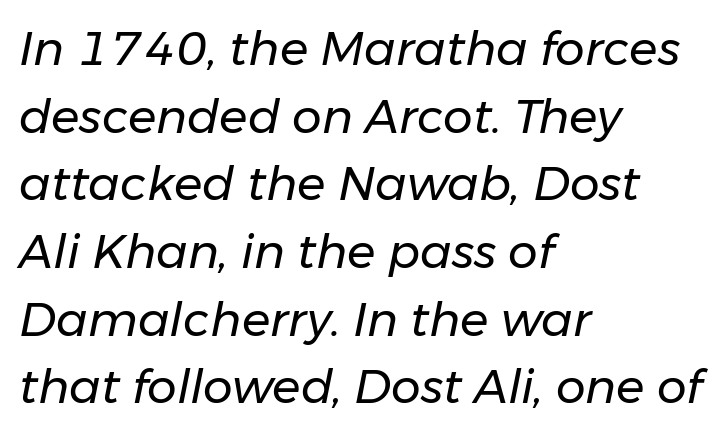
The image shows 47 px regular-weight type, italic (leaning right); set left-aligned, normal line spacing (1.44x), normal letter spacing, not underlined; low stroke contrast and a medium x-height.
